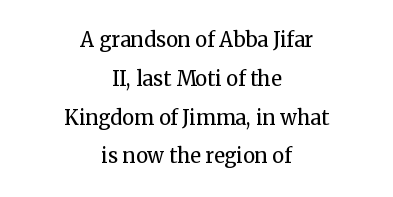
The image shows 20 px text type, upright; set centered, loose line spacing (1.94x), normal letter spacing, not underlined.
